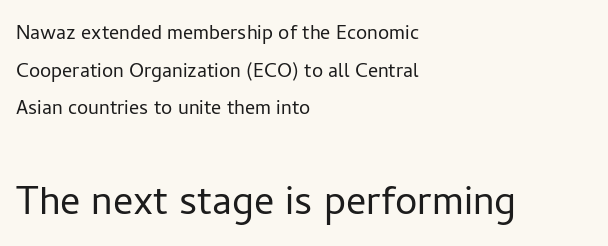
The image shows 50 px light sans-serif type, upright; set left-aligned, normal line spacing (1.51x), normal letter spacing, not underlined; the second (bottom) block is 2.0x larger; low stroke contrast and a medium x-height.
